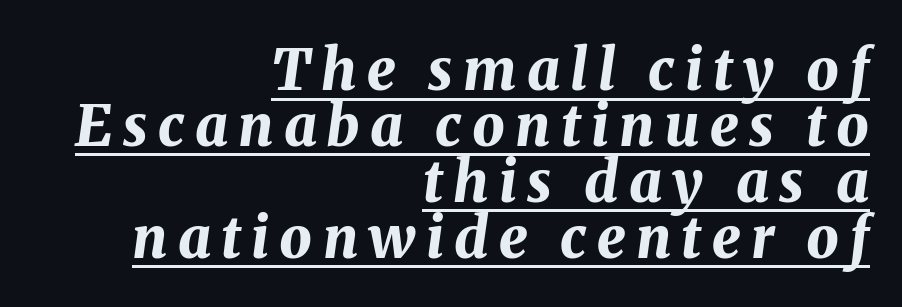
Q: Is the text bold? A: Yes.
Q: Is the text italic (slanted)? A: Yes, it leans right by about 8 degrees.
Q: Is the text underlined? A: Yes.
Q: How is the paragraph aligned? A: Right-aligned.
Q: Is the spacing between lines tight, normal or loose? A: Tight.
Q: Width (condensed, normal, or wide)? A: Normal.
Q: Stroke contrast? A: Medium.
Q: x-height? A: Medium.
Q: Monospaced? A: No.
